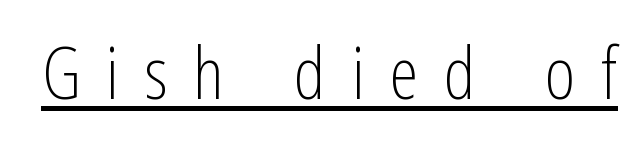
Q: Is the text bold? A: No.
Q: Is the text italic (slanted)? A: No, it is upright.
Q: Is the typeface a serif or a sans-serif typeface? A: Sans-serif.
Q: Is the text underlined? A: Yes.
Q: Is the spacing between letters normal or unusually wide? A: Unusually wide.
Q: Width (condensed, normal, or wide)? A: Condensed.
Q: Stroke contrast? A: Low.
Q: x-height? A: Medium.
Q: Monospaced? A: No.
